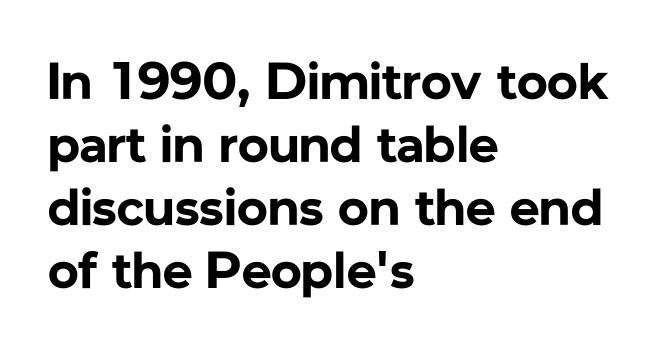
{"serif": "no", "italic": "no", "bold": "yes", "weight": "bold", "width": "normal", "stroke_contrast": "low", "x_height": "medium", "monospaced": "no", "underline": "no", "align": "left", "line_spacing_ratio": 1.21, "letter_spacing": "normal", "letter_spacing_em": 0.0, "glyph_px": 52}
